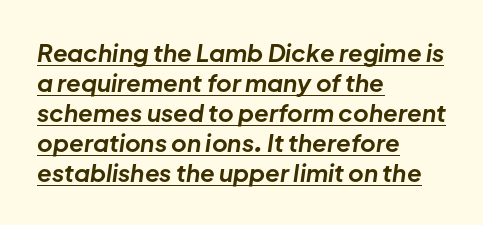
In terms of leading, this rendering sits right in the middle. Tracking value appears to be zero — textbook default spacing. The rendered words wear a rule along their underside. Layout note: lines flush left. Does the lettering tilt? It does — this is italic.
